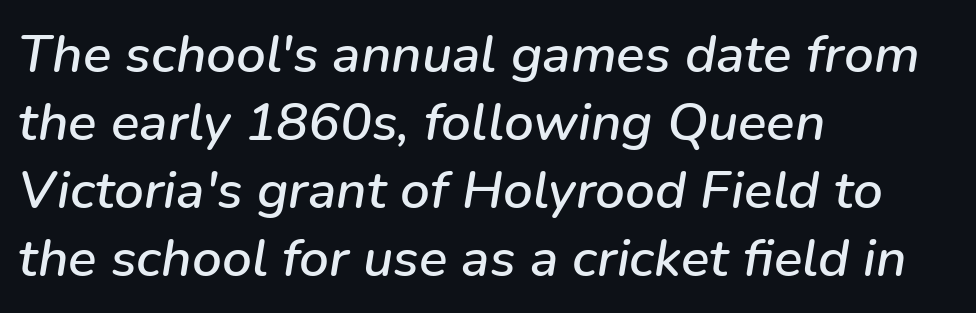
Q: Is the text italic (slanted)? A: Yes, it leans right by about 9 degrees.
Q: Is the text underlined? A: No.
Q: How is the paragraph aligned? A: Left-aligned.
Q: Is the spacing between letters normal or unusually wide? A: Normal.
Q: Is the spacing between lines tight, normal or loose? A: Normal.
Q: Width (condensed, normal, or wide)? A: Normal.
Q: Stroke contrast? A: Low.
Q: x-height? A: Medium.
Q: Monospaced? A: No.
